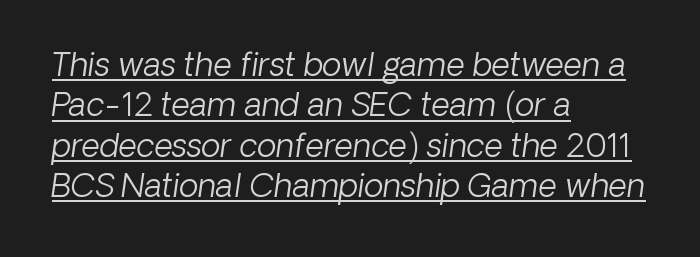
{"serif": "no", "bold": "no", "weight": "light", "width": "normal", "stroke_contrast": "low", "x_height": "medium", "monospaced": "no", "underline": "yes", "align": "left", "line_spacing": "normal", "line_spacing_ratio": 1.26, "letter_spacing": "normal", "letter_spacing_em": 0.0, "glyph_px": 32}
